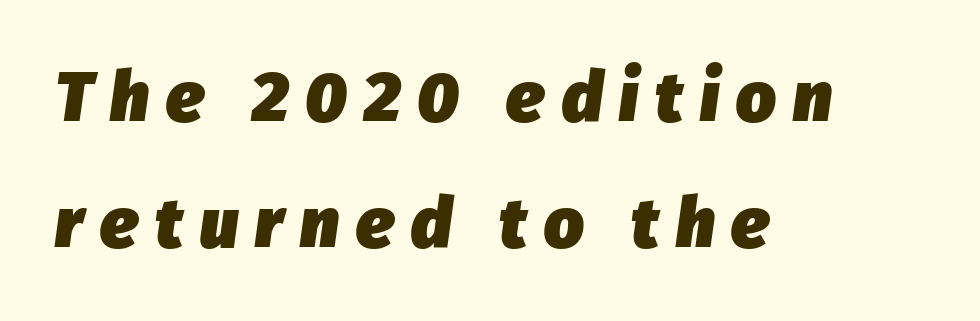
The image shows 70 px heavy type, italic (leaning right); set left-aligned, line spacing 1.8x, unusually wide letter spacing (+0.24 em), not underlined; low stroke contrast and a medium x-height.
